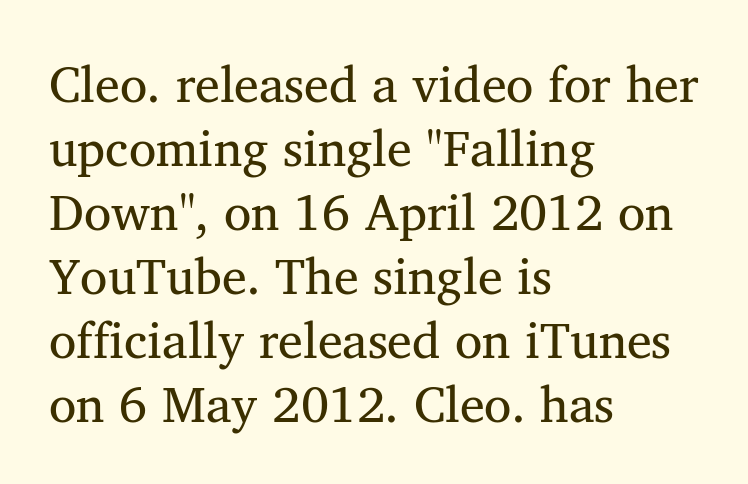
Q: Is the text bold? A: No.
Q: Is the text italic (slanted)? A: No, it is upright.
Q: Is the typeface a serif or a sans-serif typeface? A: Serif.
Q: Is the text underlined? A: No.
Q: How is the paragraph aligned? A: Left-aligned.
Q: Is the spacing between letters normal or unusually wide? A: Normal.
Q: Is the spacing between lines tight, normal or loose? A: Normal.
Q: Width (condensed, normal, or wide)? A: Normal.
Q: Stroke contrast? A: Medium.
Q: x-height? A: Medium.
Q: Monospaced? A: No.
